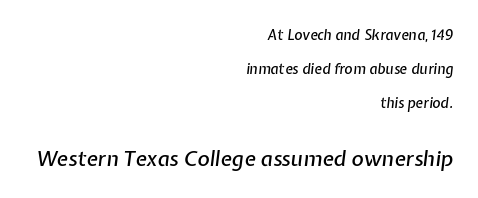
Q: Is the text italic (slanted)? A: Yes, it leans right by about 7 degrees.
Q: Is the text underlined? A: No.
Q: How is the paragraph aligned? A: Right-aligned.
Q: Is the spacing between letters normal or unusually wide? A: Normal.
Q: Is the spacing between lines tight, normal or loose? A: Loose.
Q: Which block of text is set in a larger size, the first (top) or the second (bottom)? A: The second (bottom) one.
